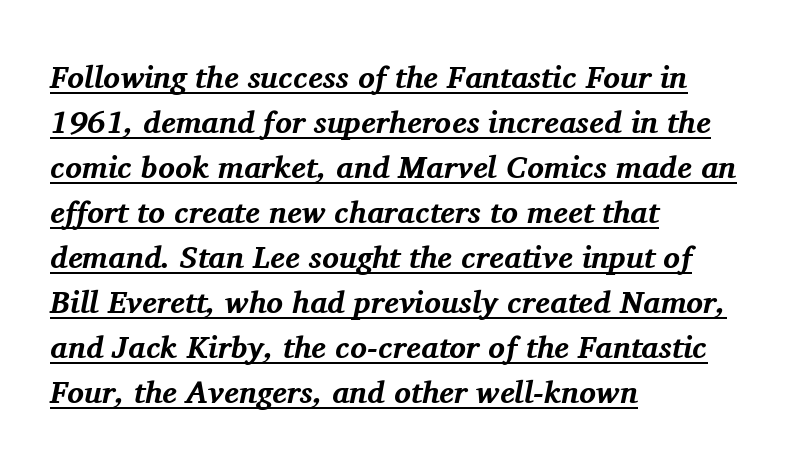
{"serif": "yes", "italic": "yes", "lean": "right", "slant_degrees": 11, "bold": "yes", "weight": "bold", "width": "normal", "stroke_contrast": "medium", "x_height": "medium", "monospaced": "no", "underline": "yes", "align": "left", "line_spacing": "normal", "line_spacing_ratio": 1.45, "letter_spacing": "normal", "letter_spacing_em": 0.0, "glyph_px": 31}
